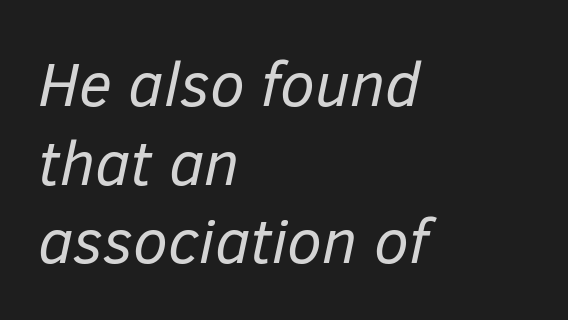
{"italic": "yes", "lean": "right", "slant_degrees": 12, "bold": "no", "weight": "regular", "width": "normal", "stroke_contrast": "low", "x_height": "medium", "monospaced": "no", "underline": "no", "align": "left", "line_spacing": "normal", "line_spacing_ratio": 1.25, "letter_spacing": "normal", "letter_spacing_em": 0.0, "glyph_px": 63}
